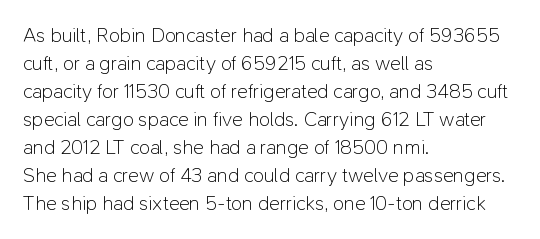
{"italic": "no", "bold": "no", "underline": "no", "align": "left", "line_spacing": "normal", "line_spacing_ratio": 1.4, "letter_spacing": "normal", "letter_spacing_em": 0.0, "glyph_px": 20}
